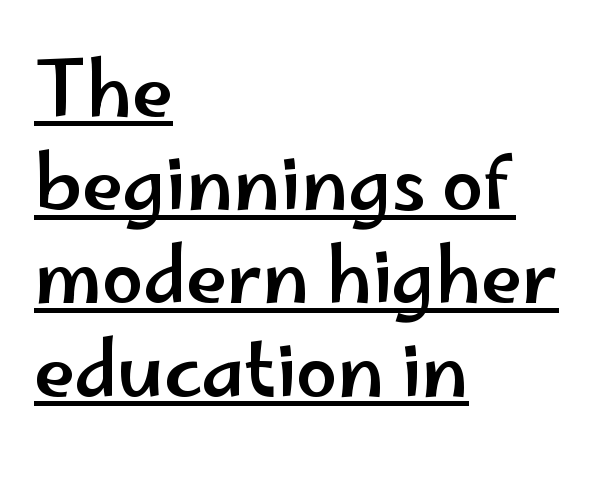
The image shows 74 px wide sans-serif type, upright; set left-aligned, normal line spacing (1.26x), normal letter spacing, underlined; low stroke contrast and a small x-height.
